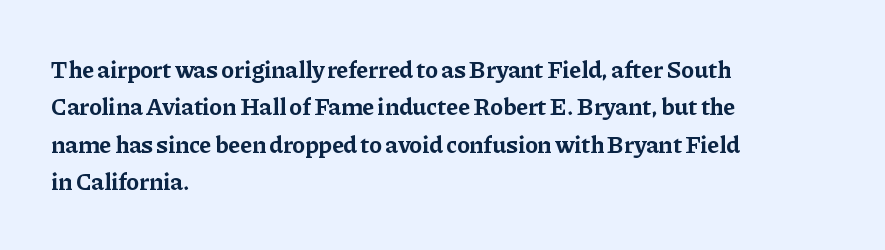
{"italic": "no", "bold": "yes", "underline": "no", "align": "left", "line_spacing": "normal", "line_spacing_ratio": 1.56, "letter_spacing": "normal", "letter_spacing_em": 0.0, "glyph_px": 24}
